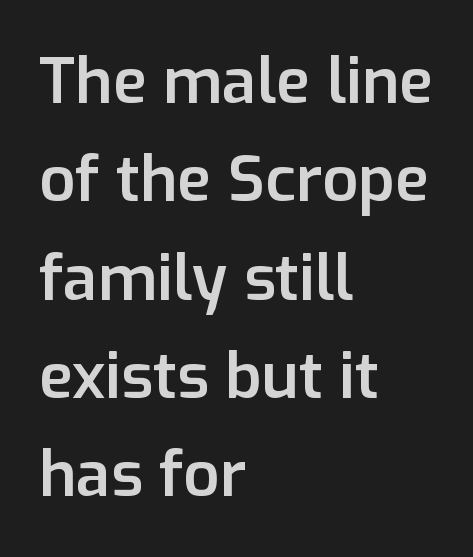
{"serif": "no", "italic": "no", "bold": "semi", "weight": "semibold", "width": "normal", "stroke_contrast": "low", "x_height": "medium", "monospaced": "no", "underline": "no", "align": "left", "line_spacing": "normal", "line_spacing_ratio": 1.56, "letter_spacing": "normal", "letter_spacing_em": 0.0, "glyph_px": 63}
